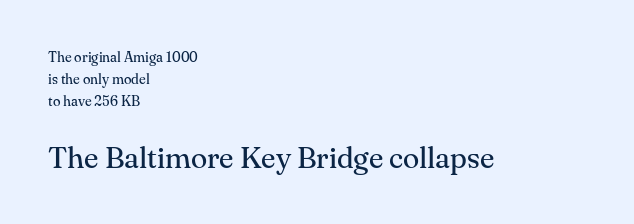
{"serif": "yes", "italic": "no", "bold": "no", "weight": "regular", "width": "normal", "stroke_contrast": "medium", "x_height": "small", "monospaced": "no", "underline": "no", "align": "left", "line_spacing": "normal", "line_spacing_ratio": 1.57, "letter_spacing": "normal", "letter_spacing_em": 0.0, "larger_block": "second", "size_ratio": 2.14, "glyph_px": 30}
